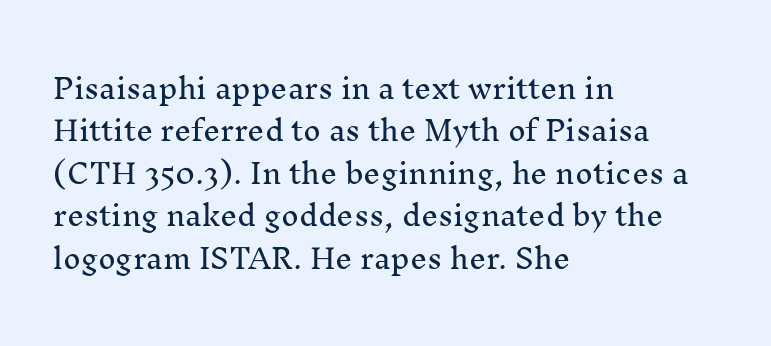
Successive baselines arrive at the customary interval. Tall strokes in this sample are plumb rather than angled. Where is the straight margin? On the left. Lines of text with bare space underneath. Each word holds together tightly as a unit, with standard inter-letter gaps.
